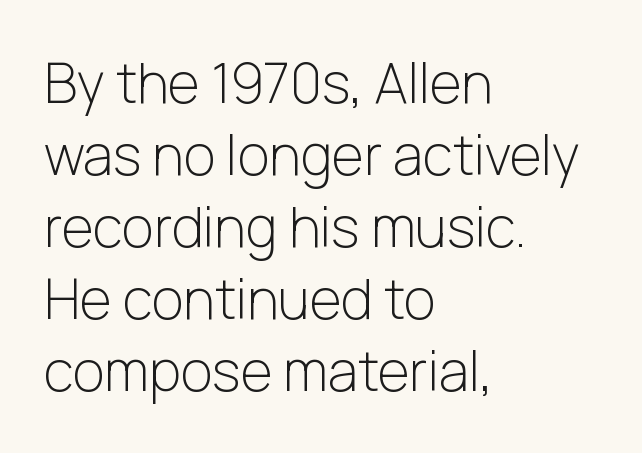
Q: Is the text bold? A: No.
Q: Is the text italic (slanted)? A: No, it is upright.
Q: Is the typeface a serif or a sans-serif typeface? A: Sans-serif.
Q: Is the text underlined? A: No.
Q: How is the paragraph aligned? A: Left-aligned.
Q: Is the spacing between letters normal or unusually wide? A: Normal.
Q: Is the spacing between lines tight, normal or loose? A: Normal.
Q: Width (condensed, normal, or wide)? A: Normal.
Q: Stroke contrast? A: Low.
Q: x-height? A: Medium.
Q: Monospaced? A: No.
